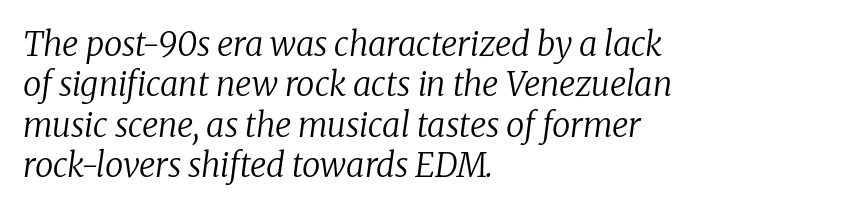
The image shows 33 px regular-weight serif type, italic (leaning right); set left-aligned, line spacing 1.22x, normal letter spacing, not underlined; low stroke contrast and a medium x-height.
